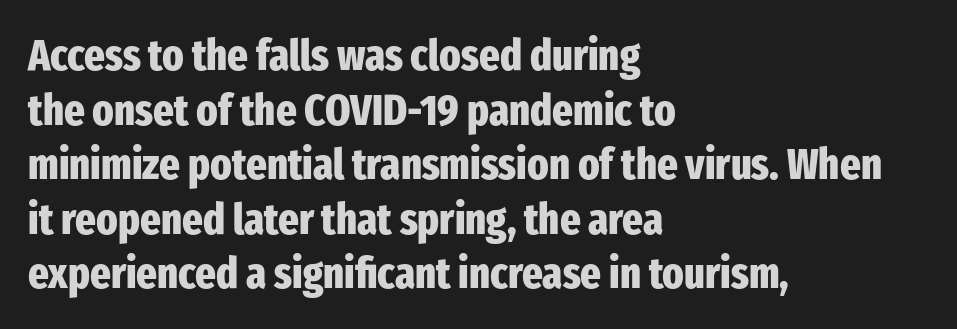
{"serif": "no", "italic": "no", "bold": "yes", "weight": "heavy", "width": "condensed", "stroke_contrast": "low", "x_height": "medium", "monospaced": "no", "underline": "no", "align": "left", "line_spacing_ratio": 1.24, "letter_spacing": "normal", "letter_spacing_em": 0.0, "glyph_px": 44}
